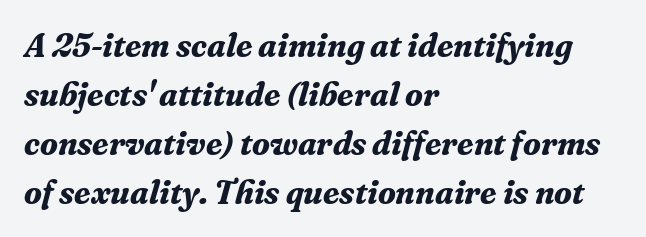
The image shows 33 px bold serif type, italic (leaning right); set left-aligned, normal line spacing (1.48x), normal letter spacing, not underlined; medium stroke contrast and a medium x-height.
